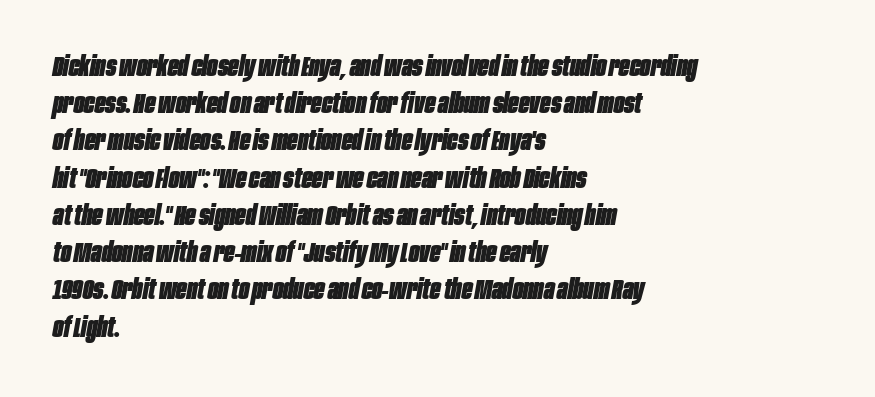
The line-height multiplier appears to be the usual default. Just letters on the line, the space beneath them empty. Tracking here is standard; glyphs follow each other at the usual distance. Chunky letters — that's bold for sure. Proportional: the letters do not fall into vertical columns. Which margin do the lines hug? The left one — the right edge is uneven.
